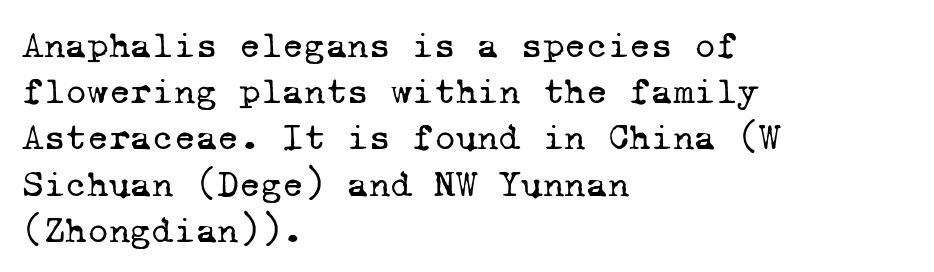
{"serif": "yes", "bold": "no", "weight": "regular", "width": "normal", "stroke_contrast": "low", "x_height": "medium", "monospaced": "yes", "underline": "no", "align": "left", "line_spacing": "normal", "line_spacing_ratio": 1.25, "letter_spacing": "normal", "letter_spacing_em": 0.0, "glyph_px": 37}
